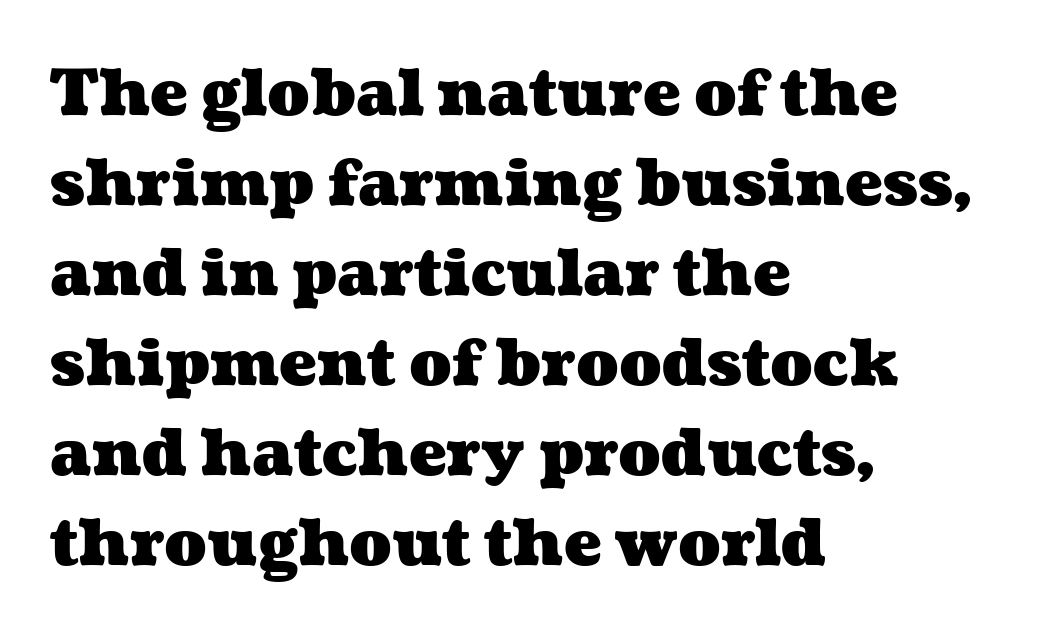
{"bold": "yes", "weight": "heavy", "width": "wide", "stroke_contrast": "medium", "x_height": "medium", "monospaced": "no", "underline": "no", "align": "left", "line_spacing": "normal", "line_spacing_ratio": 1.43, "letter_spacing": "normal", "letter_spacing_em": 0.0, "glyph_px": 63}
